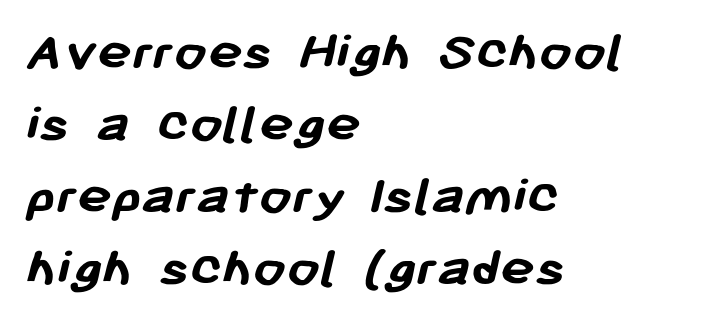
{"serif": "no", "bold": "yes", "weight": "semibold", "width": "normal", "stroke_contrast": "low", "x_height": "medium", "monospaced": "no", "underline": "no", "align": "left", "line_spacing_ratio": 1.24, "letter_spacing": "normal", "letter_spacing_em": 0.0, "glyph_px": 58}
